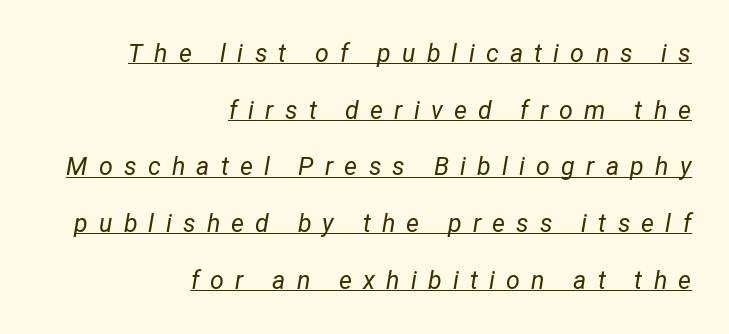
Q: Is the text bold? A: No.
Q: Is the text italic (slanted)? A: Yes, it leans right by about 12 degrees.
Q: Is the text underlined? A: Yes.
Q: How is the paragraph aligned? A: Right-aligned.
Q: Is the spacing between letters normal or unusually wide? A: Unusually wide.
Q: Is the spacing between lines tight, normal or loose? A: Loose.
